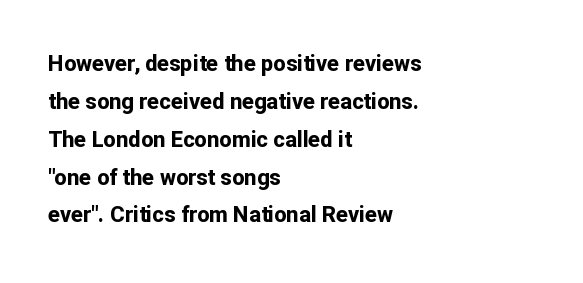
Q: Is the text bold? A: Yes.
Q: Is the text italic (slanted)? A: No, it is upright.
Q: Is the text underlined? A: No.
Q: How is the paragraph aligned? A: Left-aligned.
Q: Is the spacing between letters normal or unusually wide? A: Normal.
